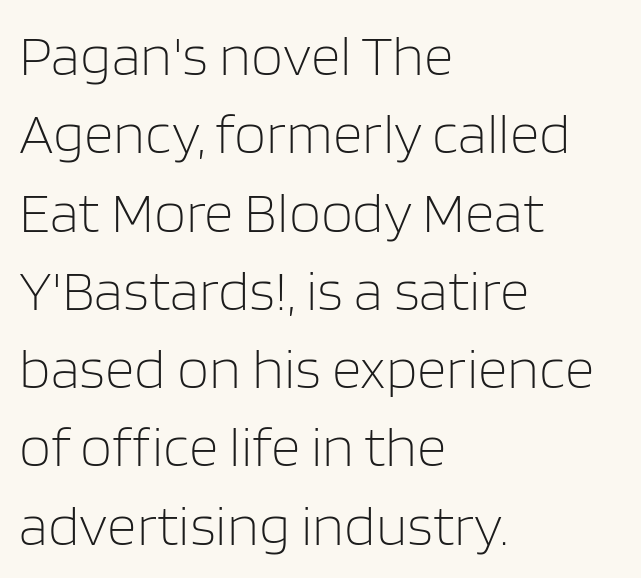
In terms of leading, this rendering sits right in the middle. Is the stroke heavy? The answer is a plain regular-or-lighter. This sample uses a sans-serif face. This sample has the flowing, uneven cadence of proportional lettering.
